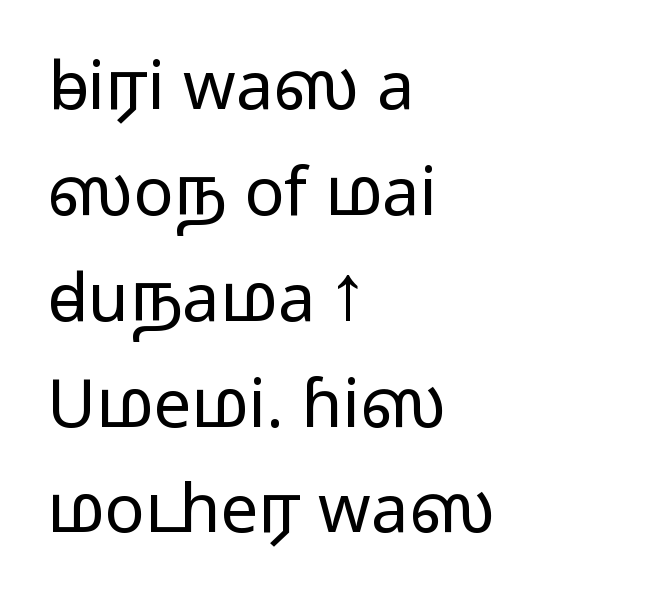
Q: Is the text bold? A: No.
Q: Is the text italic (slanted)? A: No, it is upright.
Q: Is the typeface a serif or a sans-serif typeface? A: Sans-serif.
Q: Is the text underlined? A: No.
Q: How is the paragraph aligned? A: Left-aligned.
Q: Is the spacing between letters normal or unusually wide? A: Normal.
Q: Is the spacing between lines tight, normal or loose? A: Normal.
Q: Width (condensed, normal, or wide)? A: Wide.
Q: Stroke contrast? A: Low.
Q: x-height? A: Medium.
Q: Monospaced? A: No.
